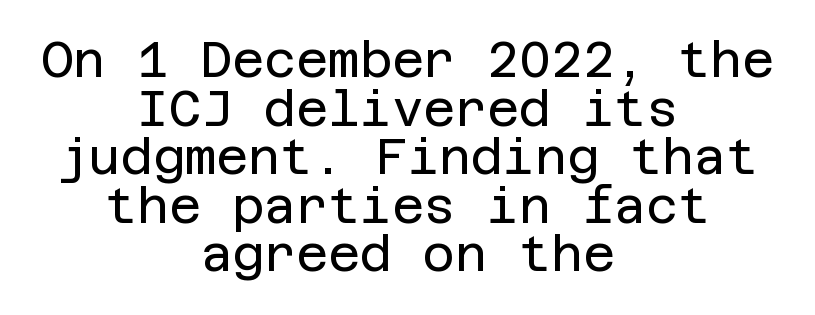
Look at the bottom of the vertical strokes: they stop flat, with no serifs. A clean baseline with only descenders dipping below it. The face looks like a standard text weight, possibly lighter. One glance says dense: line gaps are narrower than usual. Which margin do the lines hug? Neither — every line sits in the middle.
